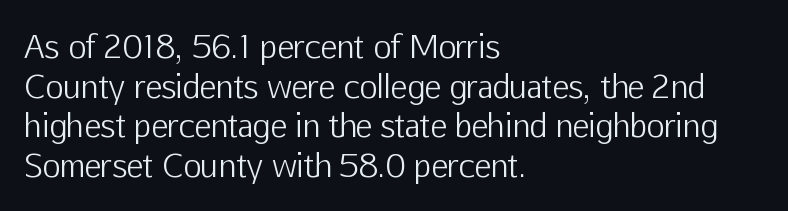
The image shows 31 px light sans-serif type, upright; set left-aligned, normal line spacing (1.28x), normal letter spacing, not underlined; low stroke contrast and a medium x-height.
